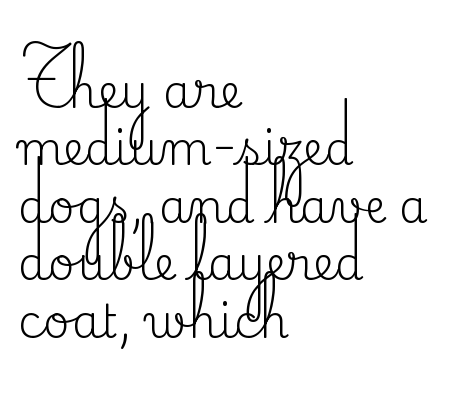
The passage shown is typed in a proportional face where columns would drift. Counters stay open thanks to moderate or lighter strokes. Vertical spacing — default. The paragraph has a hard left edge and a soft right edge. Underlining? Definitely not there.
